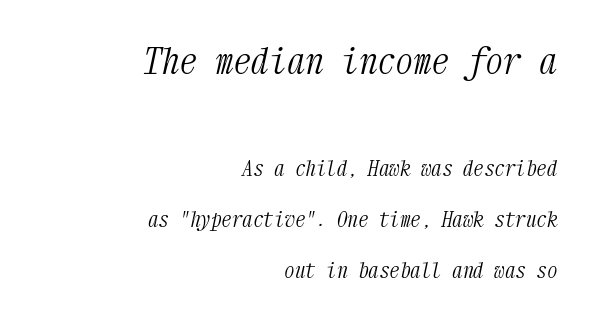
Q: Is the text bold? A: No.
Q: Is the text italic (slanted)? A: Yes, it leans right by about 12 degrees.
Q: Is the typeface a serif or a sans-serif typeface? A: Serif.
Q: Is the text underlined? A: No.
Q: How is the paragraph aligned? A: Right-aligned.
Q: Is the spacing between letters normal or unusually wide? A: Normal.
Q: Is the spacing between lines tight, normal or loose? A: Loose.
Q: Which block of text is set in a larger size, the first (top) or the second (bottom)? A: The first (top) one.
Q: Width (condensed, normal, or wide)? A: Condensed.
Q: Stroke contrast? A: Medium.
Q: x-height? A: Medium.
Q: Monospaced? A: Yes.
